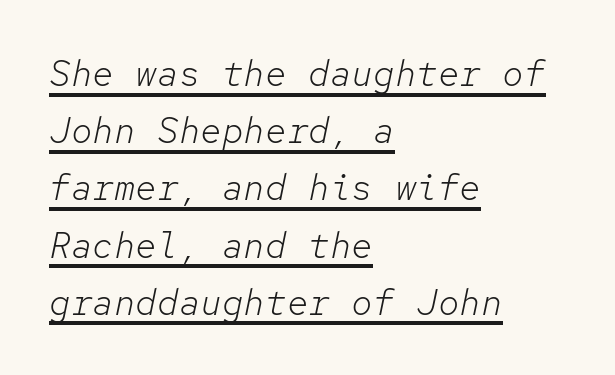
{"italic": "yes", "lean": "right", "slant_degrees": 12, "bold": "no", "weight": "light", "width": "normal", "stroke_contrast": "low", "x_height": "medium", "monospaced": "yes", "underline": "yes", "align": "left", "line_spacing": "normal", "line_spacing_ratio": 1.59, "letter_spacing": "normal", "letter_spacing_em": 0.0, "glyph_px": 36}
